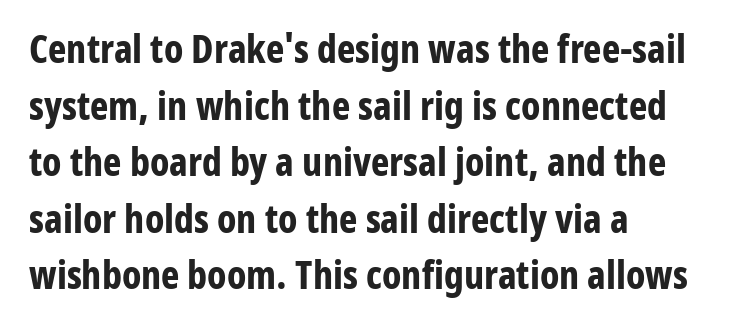
Q: Is the text bold? A: Yes.
Q: Is the text italic (slanted)? A: No, it is upright.
Q: Is the typeface a serif or a sans-serif typeface? A: Sans-serif.
Q: Is the text underlined? A: No.
Q: How is the paragraph aligned? A: Left-aligned.
Q: Is the spacing between letters normal or unusually wide? A: Normal.
Q: Is the spacing between lines tight, normal or loose? A: Normal.
Q: Width (condensed, normal, or wide)? A: Condensed.
Q: Stroke contrast? A: Low.
Q: x-height? A: Medium.
Q: Monospaced? A: No.
